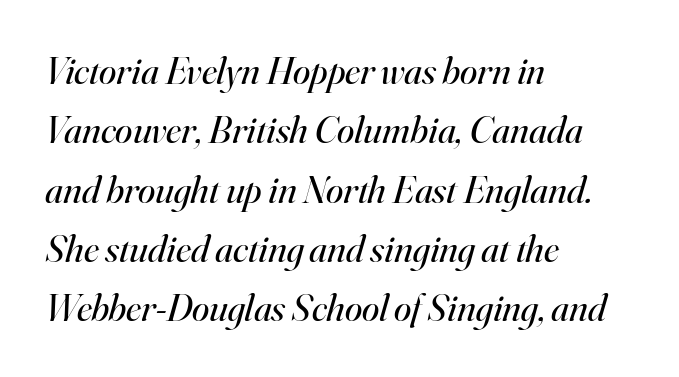
The image shows 39 px regular-weight serif type, italic (leaning right); set left-aligned, normal line spacing (1.52x), normal letter spacing, not underlined; high stroke contrast and a small x-height.
